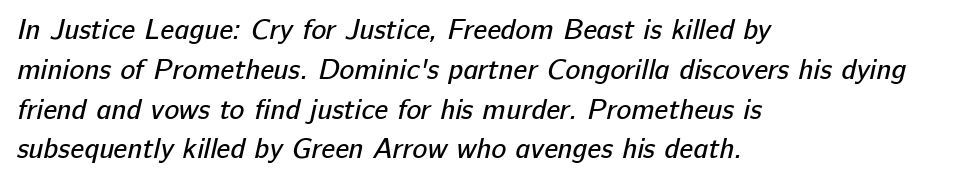
{"serif": "no", "bold": "no", "weight": "regular", "width": "normal", "stroke_contrast": "low", "x_height": "medium", "monospaced": "no", "underline": "no", "align": "left", "line_spacing": "normal", "line_spacing_ratio": 1.42, "letter_spacing": "normal", "letter_spacing_em": 0.0, "glyph_px": 28}
